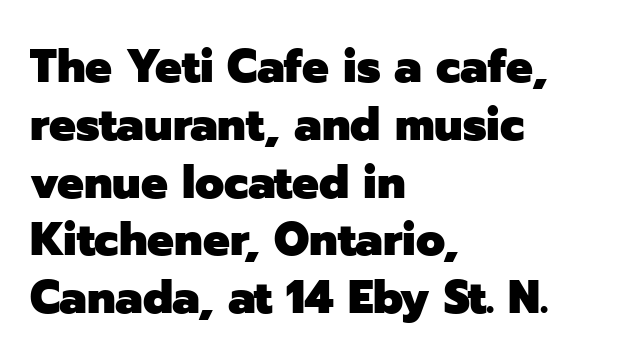
The image shows 47 px heavy sans-serif type, upright; set left-aligned, line spacing 1.23x, normal letter spacing, not underlined; low stroke contrast and a medium x-height.
